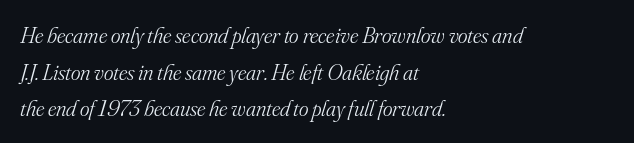
The image shows 23 px text type, italic (leaning right); set left-aligned, normal line spacing (1.59x), normal letter spacing, not underlined.
